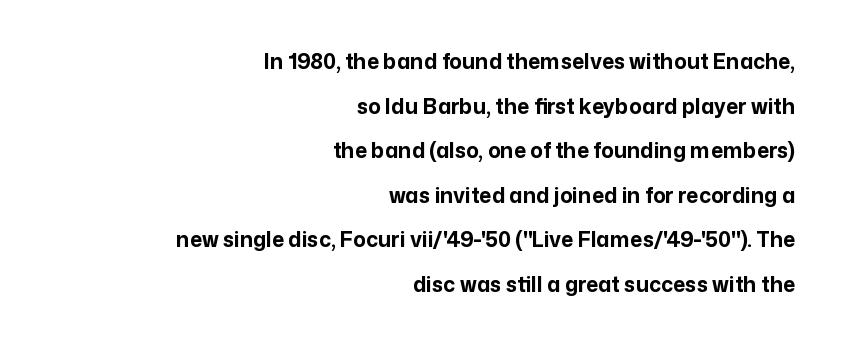
The image shows 21 px bold type, upright; set right-aligned, loose line spacing (2.12x), normal letter spacing, not underlined.
